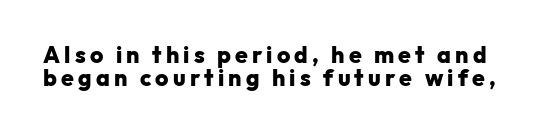
Notice how thick the strokes are: this is what a full bold looks like. Quick note: interline space is minimal. Decoration check: the copy has no underline. This sample uses an upright cut, with every glyph sitting square on the baseline.
